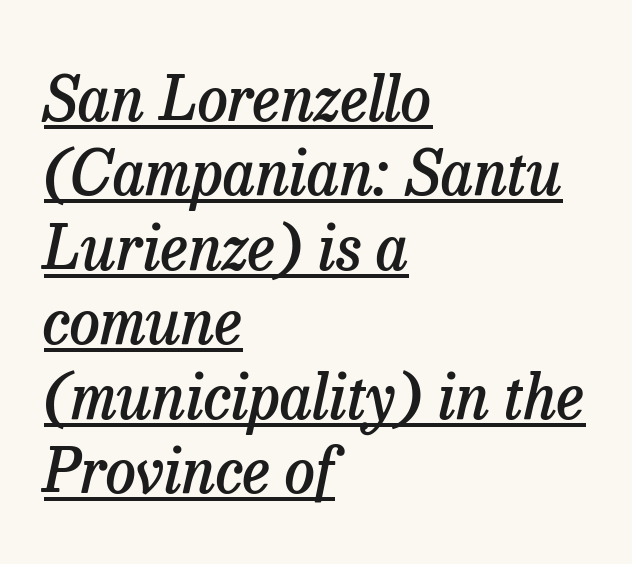
The image shows 61 px semibold serif type, italic (leaning right); set left-aligned, line spacing 1.22x, normal letter spacing, underlined; low stroke contrast and a medium x-height.
